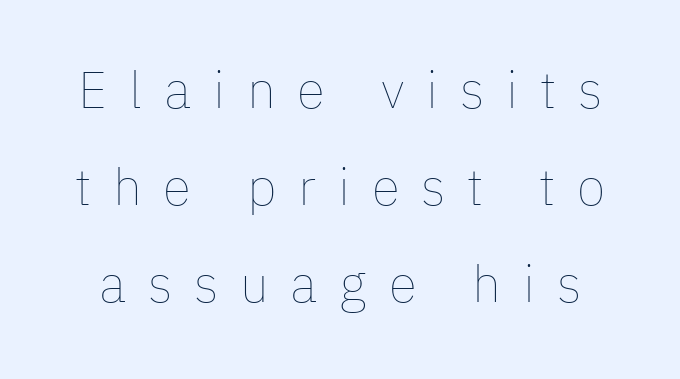
{"italic": "no", "bold": "no", "weight": "thin", "width": "normal", "stroke_contrast": "low", "x_height": "medium", "monospaced": "no", "underline": "no", "line_spacing_ratio": 1.87, "letter_spacing": "wide", "letter_spacing_em": 0.42, "glyph_px": 52}
